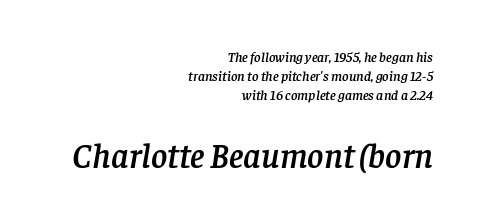
Q: Is the text italic (slanted)? A: Yes, it leans right by about 8 degrees.
Q: Is the typeface a serif or a sans-serif typeface? A: Serif.
Q: Is the text underlined? A: No.
Q: How is the paragraph aligned? A: Right-aligned.
Q: Is the spacing between letters normal or unusually wide? A: Normal.
Q: Is the spacing between lines tight, normal or loose? A: Normal.
Q: Which block of text is set in a larger size, the first (top) or the second (bottom)? A: The second (bottom) one.
Q: Width (condensed, normal, or wide)? A: Normal.
Q: Stroke contrast? A: Low.
Q: x-height? A: Large.
Q: Monospaced? A: No.
